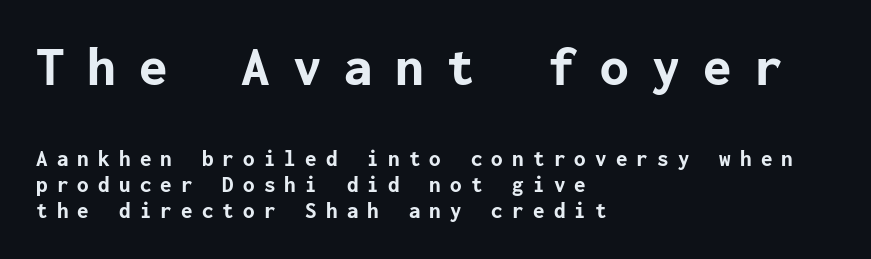
Q: Is the text bold? A: Yes.
Q: Is the text italic (slanted)? A: No, it is upright.
Q: Is the typeface a serif or a sans-serif typeface? A: Sans-serif.
Q: Is the text underlined? A: No.
Q: How is the paragraph aligned? A: Left-aligned.
Q: Is the spacing between letters normal or unusually wide? A: Unusually wide.
Q: Is the spacing between lines tight, normal or loose? A: Tight.
Q: Which block of text is set in a larger size, the first (top) or the second (bottom)? A: The first (top) one.
Q: Width (condensed, normal, or wide)? A: Normal.
Q: Stroke contrast? A: Low.
Q: x-height? A: Medium.
